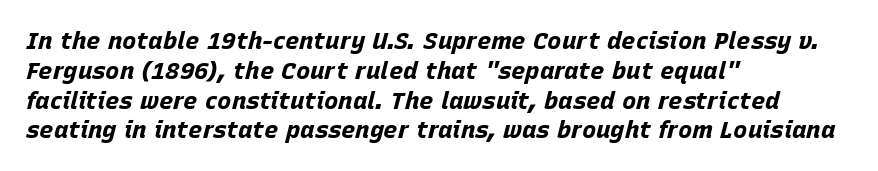
The passage shown has conventional tracking throughout. The face used here has a pronounced slope to its letters. In terms of weight, the rendering is a true, heavy bold. Caption: multi-line text, flush left, ragged right. The foot of each line stays bare and open.
